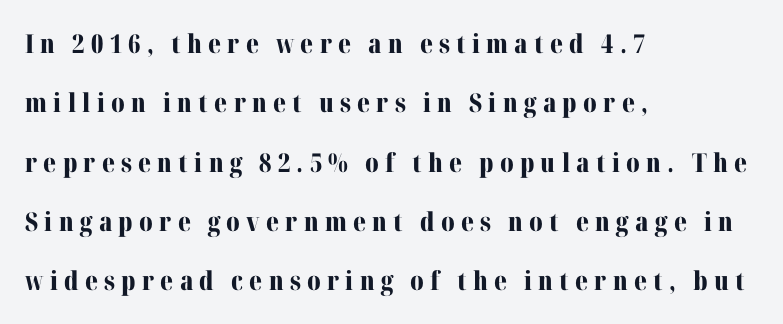
{"italic": "no", "bold": "yes", "underline": "no", "align": "left", "line_spacing": "loose", "line_spacing_ratio": 2.28, "letter_spacing": "wide", "letter_spacing_em": 0.24, "glyph_px": 26}
